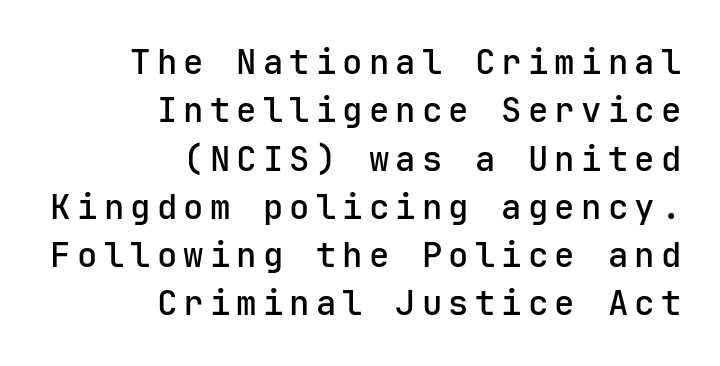
I'd call this a sans setting — the letters go barefoot. Horizontal alignment here is rightward, an uncommon choice for prose. Unmarked baselines from the first word to the last. Vertical strokes here are truly vertical. The typesetting leans somewhat heavy: a semibold.
